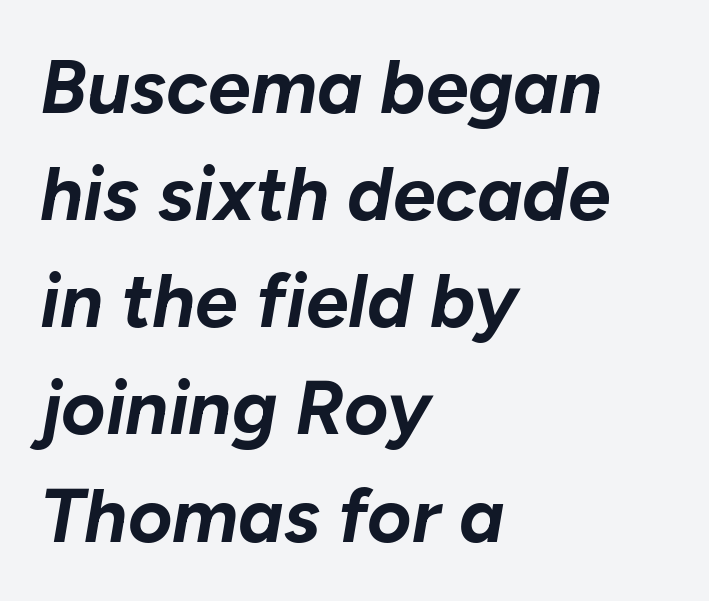
Q: Is the text bold? A: Yes.
Q: Is the text italic (slanted)? A: Yes, it leans right by about 10 degrees.
Q: Is the text underlined? A: No.
Q: How is the paragraph aligned? A: Left-aligned.
Q: Is the spacing between letters normal or unusually wide? A: Normal.
Q: Is the spacing between lines tight, normal or loose? A: Normal.
Q: Width (condensed, normal, or wide)? A: Normal.
Q: Stroke contrast? A: Low.
Q: x-height? A: Medium.
Q: Monospaced? A: No.
